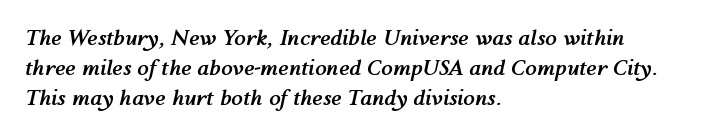
Q: Is the text bold? A: Yes.
Q: Is the text italic (slanted)? A: Yes, it leans right by about 12 degrees.
Q: Is the text underlined? A: No.
Q: How is the paragraph aligned? A: Left-aligned.
Q: Is the spacing between letters normal or unusually wide? A: Normal.
Q: Is the spacing between lines tight, normal or loose? A: Normal.
